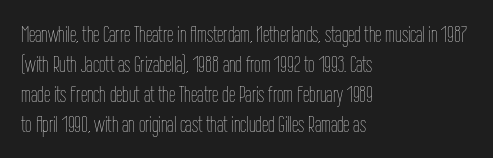
The lines are quadded left. The font sits on the lighter half of the weight spectrum, regular included. Tracking here is standard; glyphs follow each other at the usual distance. Italic? Not at all — the glyphs are vertical. Rule under the text: the space is simply empty.
